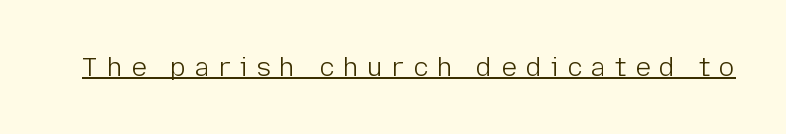
{"italic": "no", "bold": "no", "underline": "yes", "letter_spacing": "wide", "letter_spacing_em": 0.34, "glyph_px": 26}
